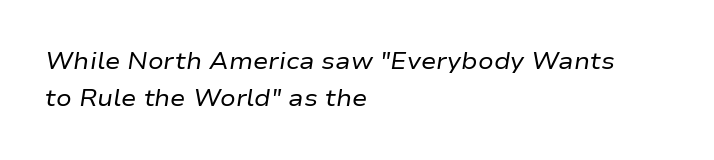
Q: Is the text bold? A: No.
Q: Is the text italic (slanted)? A: Yes, it leans right by about 9 degrees.
Q: Is the text underlined? A: No.
Q: How is the paragraph aligned? A: Left-aligned.
Q: Is the spacing between letters normal or unusually wide? A: Normal.
Q: Is the spacing between lines tight, normal or loose? A: Normal.
